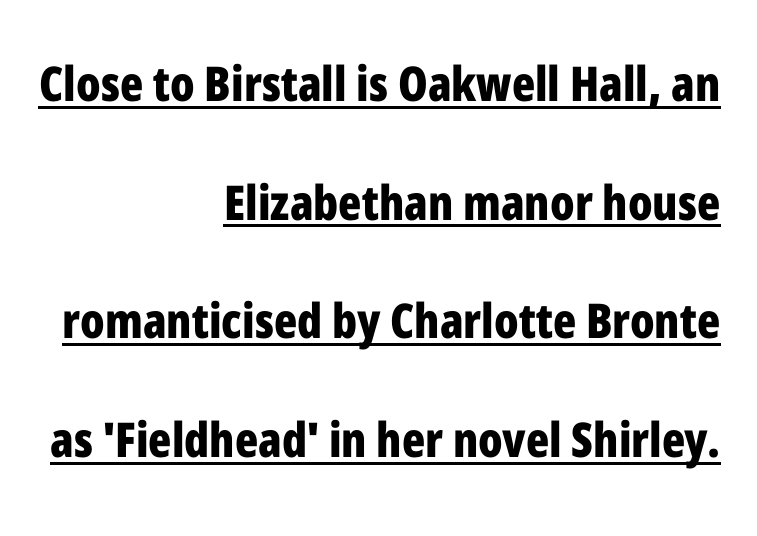
The image shows 48 px bold, condensed sans-serif type, upright; set right-aligned, loose line spacing (2.47x), normal letter spacing, underlined; low stroke contrast and a medium x-height.
